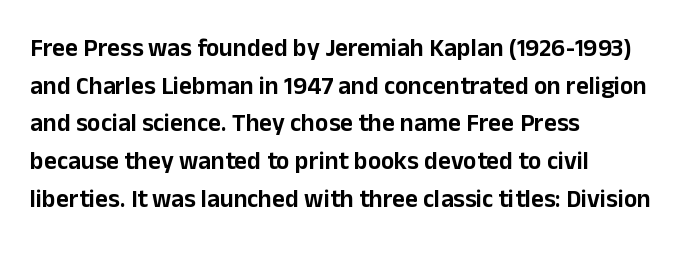
{"italic": "no", "underline": "no", "align": "left", "line_spacing": "normal", "line_spacing_ratio": 1.51, "letter_spacing": "normal", "letter_spacing_em": 0.0, "glyph_px": 25}
